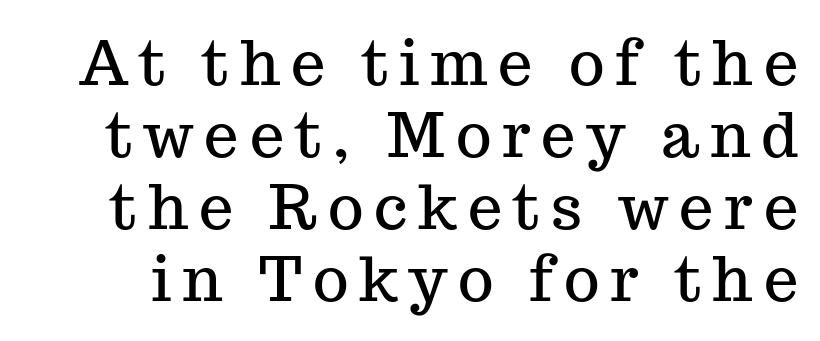
The image shows 61 px serif type, upright; set line spacing 1.18x, not underlined; medium stroke contrast and a medium x-height.
